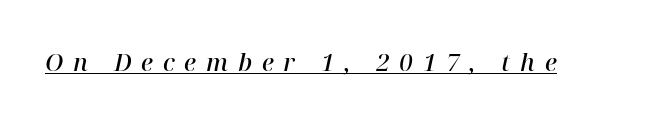
The image shows 24 px text type, italic (leaning right); set unusually wide letter spacing (+0.41 em), underlined.
